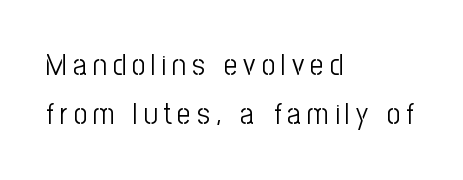
Type without underlining. The passage shown is not bold in any degree. This sample has the flowing, uneven cadence of proportional lettering. How would I describe the line gaps? Plain and ordinary. In terms of letterform style, serifs are entirely absent.
